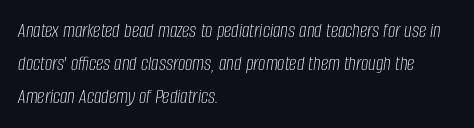
{"italic": "yes", "lean": "right", "slant_degrees": 8, "bold": "no", "underline": "no", "align": "left", "line_spacing": "normal", "line_spacing_ratio": 1.56, "letter_spacing": "normal", "letter_spacing_em": 0.0, "glyph_px": 21}
